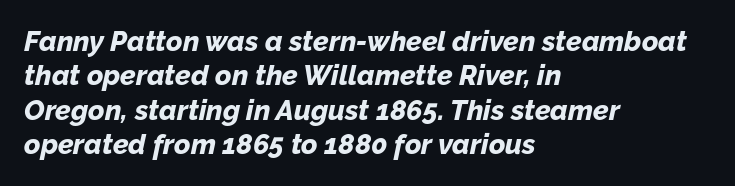
In CSS terms this would be text-align: left. You'd pick this weight for a headline — it's a proper bold. A typesetter would call this zero additional tracking. A clean baseline with only descenders dipping below it. Tall strokes in this sample are angled rather than plumb. Do the characters align in a grid? No, the font is proportional.
